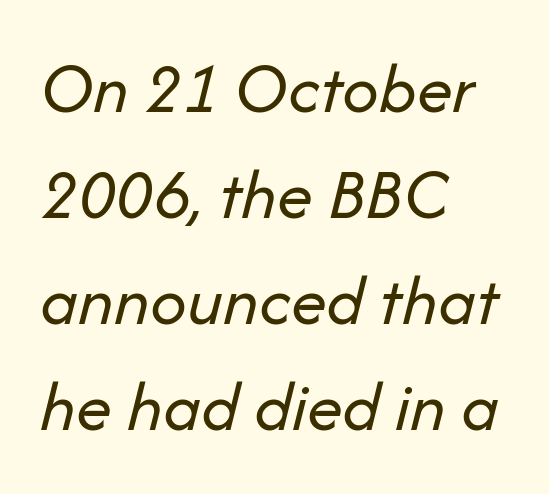
{"italic": "yes", "lean": "right", "slant_degrees": 14, "bold": "no", "weight": "regular", "width": "normal", "stroke_contrast": "low", "x_height": "medium", "monospaced": "no", "underline": "no", "align": "left", "line_spacing": "normal", "line_spacing_ratio": 1.47, "letter_spacing": "normal", "letter_spacing_em": 0.0, "glyph_px": 72}
